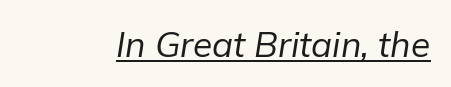
The image shows 35 px regular-weight type, italic (leaning right); set normal letter spacing, underlined; low stroke contrast and a medium x-height.
